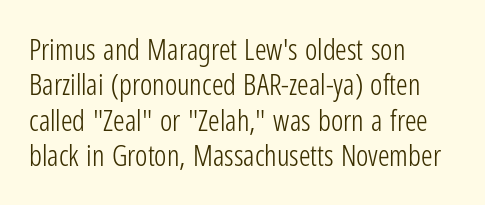
The image shows 29 px light, condensed sans-serif type, upright; set left-aligned, line spacing 1.22x, normal letter spacing, not underlined; low stroke contrast and a medium x-height.
